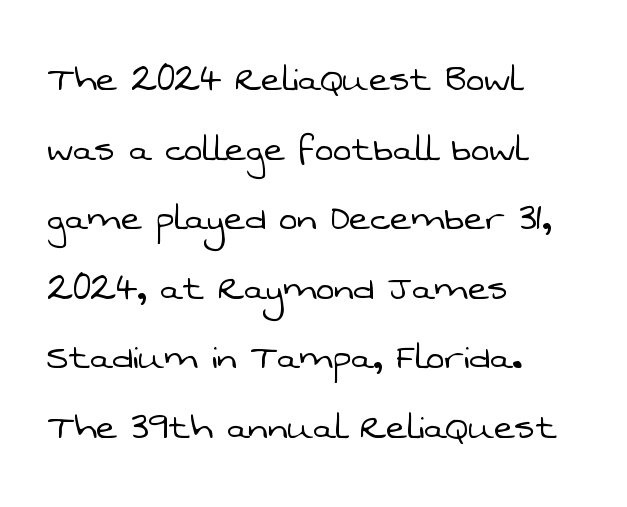
The face looks like a standard text weight, possibly lighter. Underlining? Definitely not there. Glyph-to-glyph distance matches everyday printed text. Each line starts at the same left margin while the right side varies.
